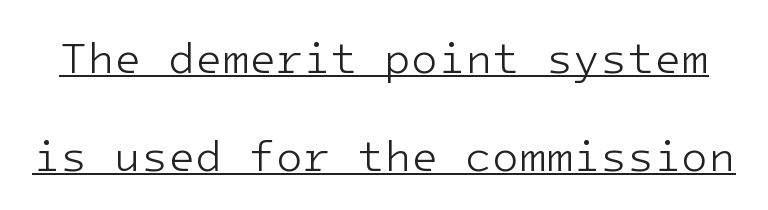
A baseline rule has been typeset under these characters. Loosely led — the rows are spread out. You could call the tracking neutral — neither tight nor loose. Tall strokes in this sample are plumb rather than angled. Letterform terminals end flat and unadorned throughout the passage. The font is comparable to plain body text, perhaps lighter.
